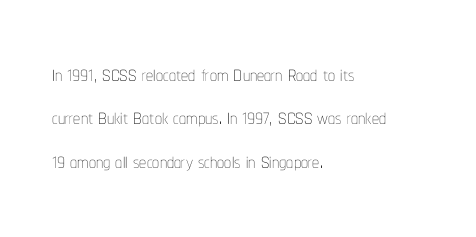
The passage shown has conventional tracking throughout. Check the space under the baseline: it is left empty. What's the leading like? Ordinary, nothing unusual. Here the designer chose a conventional face with non-uniform glyph widths. This rendering uses left alignment, leaving the right contour irregular. The strokes carry an ordinary text weight at most.
